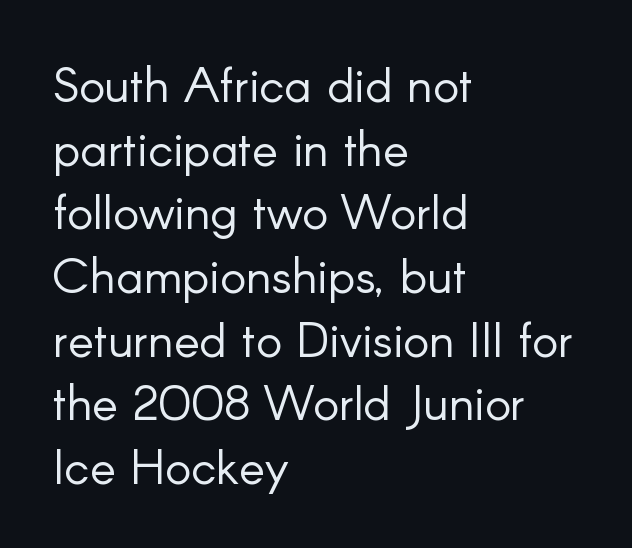
The image shows 49 px light sans-serif type, upright; set left-aligned, normal line spacing (1.3x), normal letter spacing, not underlined; low stroke contrast and a small x-height.
